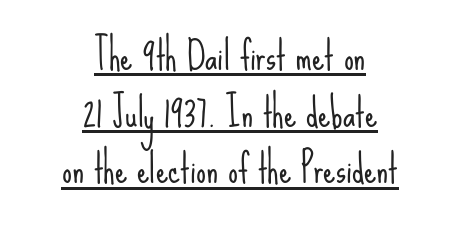
{"serif": "no", "italic": "no", "bold": "no", "weight": "light", "width": "condensed", "stroke_contrast": "low", "x_height": "small", "monospaced": "no", "underline": "yes", "align": "center", "line_spacing": "normal", "line_spacing_ratio": 1.45, "letter_spacing": "normal", "letter_spacing_em": 0.0, "glyph_px": 39}
